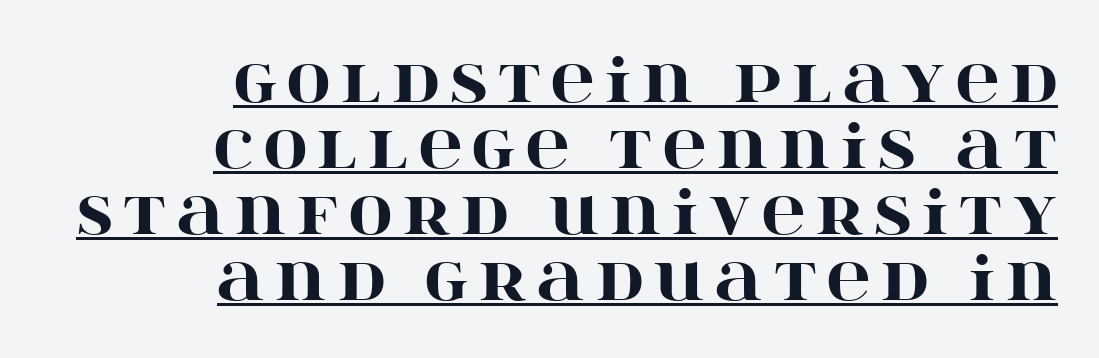
Q: Is the text bold? A: Yes.
Q: Is the text italic (slanted)? A: No, it is upright.
Q: Is the typeface a serif or a sans-serif typeface? A: Serif.
Q: Is the text underlined? A: Yes.
Q: How is the paragraph aligned? A: Right-aligned.
Q: Is the spacing between lines tight, normal or loose? A: Tight.
Q: Width (condensed, normal, or wide)? A: Wide.
Q: Stroke contrast? A: High.
Q: x-height? A: Large.
Q: Monospaced? A: No.
